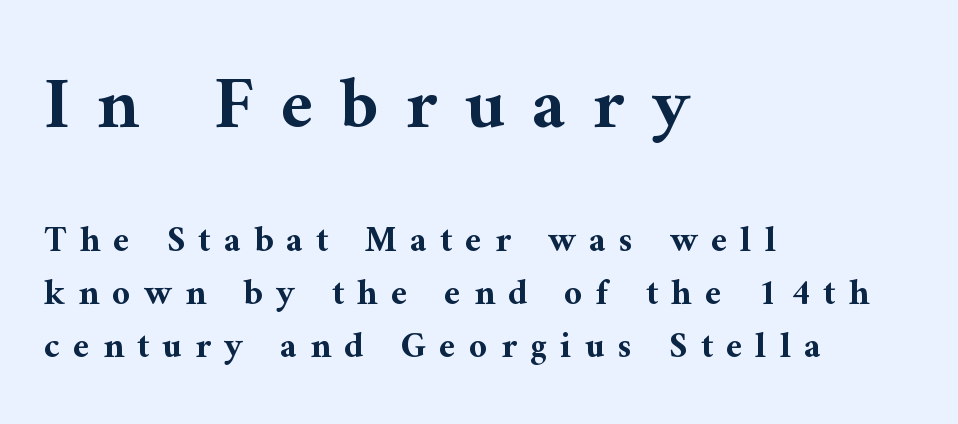
The image shows 73 px bold serif type, upright; set left-aligned, normal line spacing (1.47x), unusually wide letter spacing (+0.37 em), not underlined; the first (top) block is 2.03x larger; medium stroke contrast and a medium x-height.
